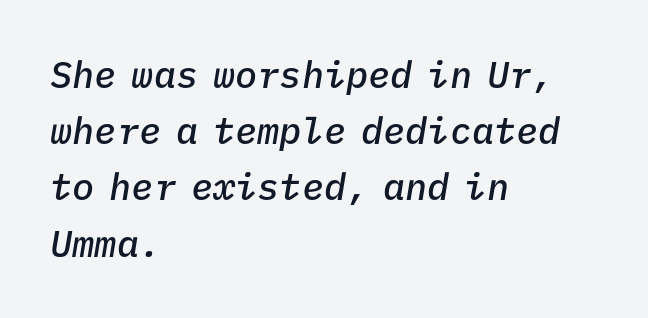
{"italic": "yes", "lean": "right", "slant_degrees": 9, "bold": "semi", "weight": "semibold", "width": "normal", "stroke_contrast": "low", "x_height": "medium", "monospaced": "yes", "underline": "no", "align": "left", "line_spacing": "normal", "line_spacing_ratio": 1.52, "letter_spacing": "normal", "letter_spacing_em": 0.0, "glyph_px": 37}
